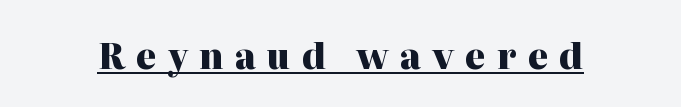
Typesetter's note: full bold, strokes at maximum text heaviness. Does extra space separate the letters? Yes, quite a lot of it. The words here are underlined. Is this a sans? No — the strokes have serifs. Notice how the stems are strictly vertical — no italics here.
